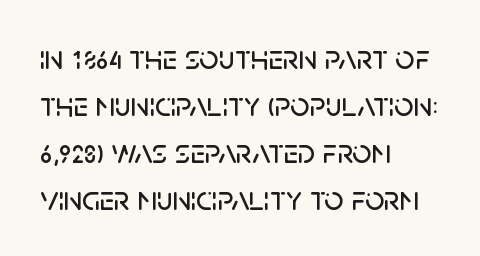
Q: Is the text italic (slanted)? A: No, it is upright.
Q: Is the typeface a serif or a sans-serif typeface? A: Sans-serif.
Q: Is the text underlined? A: No.
Q: How is the paragraph aligned? A: Left-aligned.
Q: Is the spacing between letters normal or unusually wide? A: Normal.
Q: Is the spacing between lines tight, normal or loose? A: Normal.
Q: Width (condensed, normal, or wide)? A: Normal.
Q: Stroke contrast? A: Low.
Q: x-height? A: Large.
Q: Monospaced? A: No.
